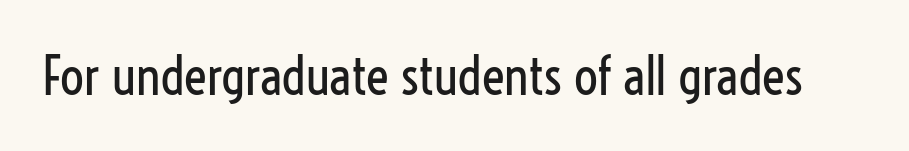
Q: Is the text bold? A: No.
Q: Is the text italic (slanted)? A: No, it is upright.
Q: Is the typeface a serif or a sans-serif typeface? A: Sans-serif.
Q: Is the text underlined? A: No.
Q: Is the spacing between letters normal or unusually wide? A: Normal.
Q: Width (condensed, normal, or wide)? A: Condensed.
Q: Stroke contrast? A: Low.
Q: x-height? A: Medium.
Q: Monospaced? A: No.
